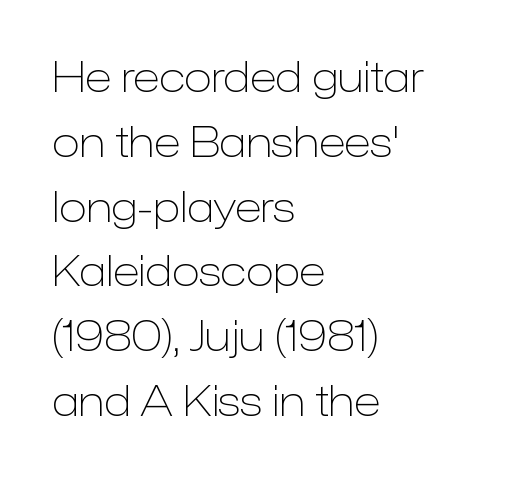
The image shows 41 px light sans-serif type, upright; set left-aligned, normal line spacing (1.58x), normal letter spacing, not underlined; low stroke contrast and a medium x-height.
